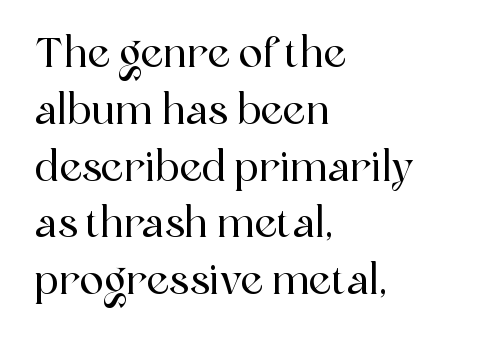
Q: Is the text italic (slanted)? A: No, it is upright.
Q: Is the typeface a serif or a sans-serif typeface? A: Serif.
Q: Is the text underlined? A: No.
Q: How is the paragraph aligned? A: Left-aligned.
Q: Is the spacing between letters normal or unusually wide? A: Normal.
Q: Is the spacing between lines tight, normal or loose? A: Normal.
Q: Width (condensed, normal, or wide)? A: Normal.
Q: x-height? A: Medium.
Q: Monospaced? A: No.
